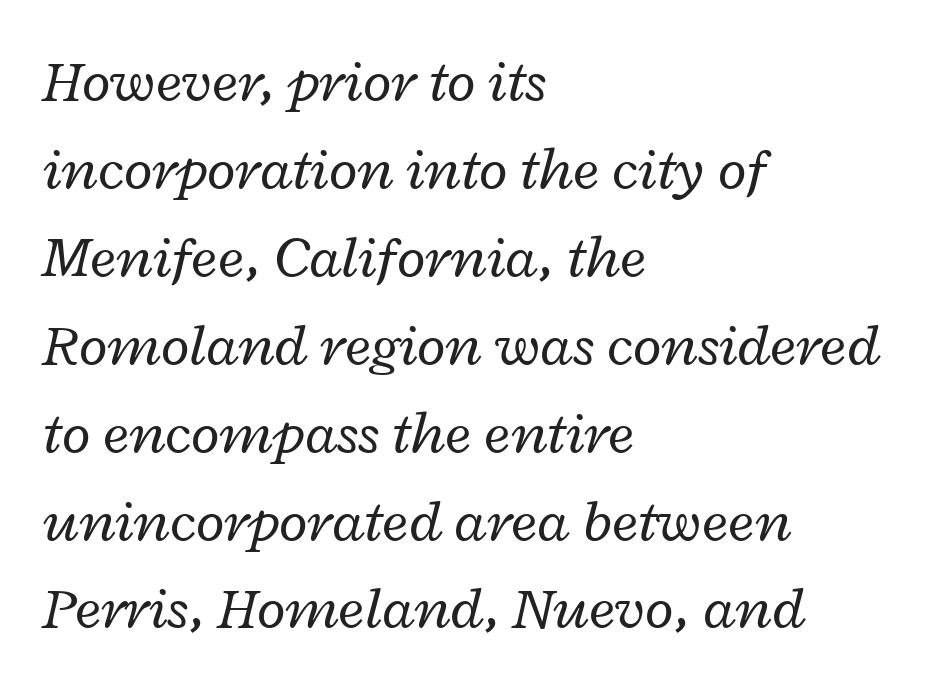
The image shows 59 px regular-weight, wide type, italic (leaning right); set left-aligned, normal line spacing (1.49x), normal letter spacing, not underlined; low stroke contrast and a medium x-height.
